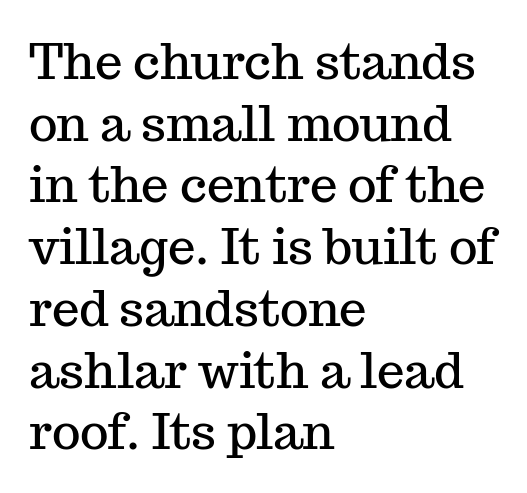
The image shows 49 px serif type, upright; set left-aligned, normal line spacing (1.26x), normal letter spacing, not underlined; medium stroke contrast and a medium x-height.
